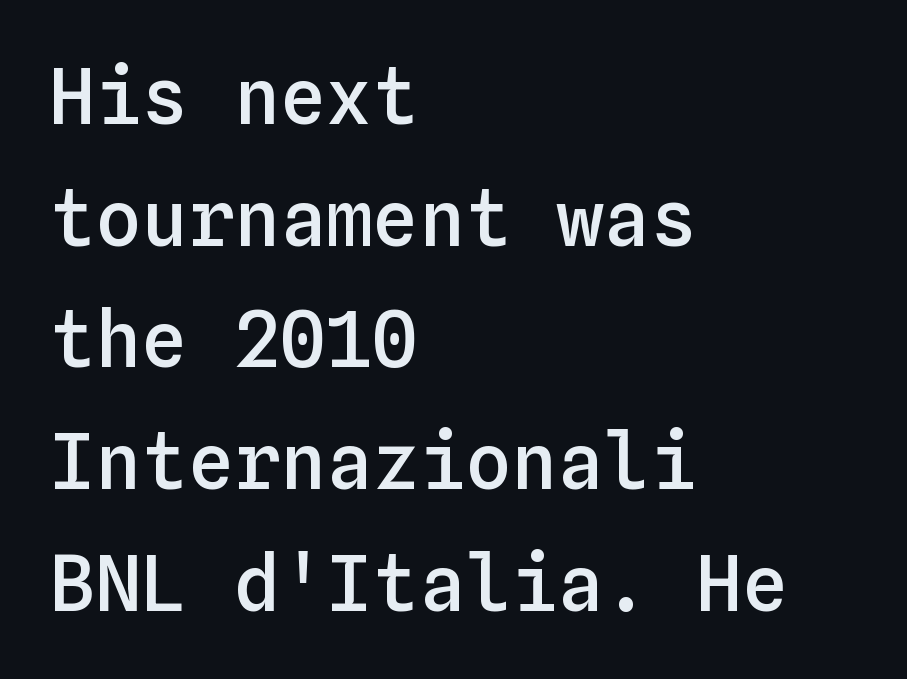
Q: Is the text bold? A: Semi-bold.
Q: Is the text italic (slanted)? A: No, it is upright.
Q: Is the text underlined? A: No.
Q: How is the paragraph aligned? A: Left-aligned.
Q: Is the spacing between letters normal or unusually wide? A: Normal.
Q: Is the spacing between lines tight, normal or loose? A: Normal.
Q: Width (condensed, normal, or wide)? A: Normal.
Q: Stroke contrast? A: Low.
Q: x-height? A: Medium.
Q: Monospaced? A: Yes.
